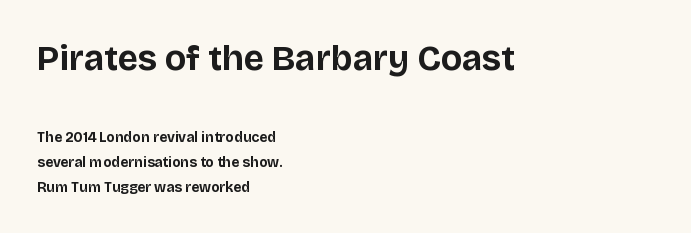
{"serif": "no", "italic": "no", "bold": "yes", "weight": "bold", "width": "normal", "stroke_contrast": "low", "x_height": "large", "monospaced": "no", "underline": "no", "align": "left", "line_spacing_ratio": 1.79, "letter_spacing": "normal", "letter_spacing_em": 0.0, "larger_block": "first", "size_ratio": 2.5, "glyph_px": 35}
